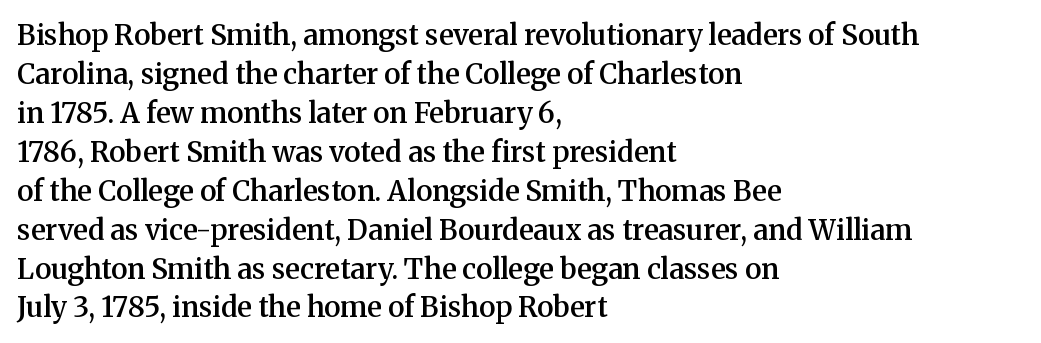
{"serif": "yes", "italic": "no", "bold": "semi", "weight": "semibold", "width": "normal", "stroke_contrast": "medium", "x_height": "medium", "monospaced": "no", "underline": "no", "align": "left", "line_spacing": "normal", "line_spacing_ratio": 1.39, "letter_spacing": "normal", "letter_spacing_em": 0.0, "glyph_px": 28}
